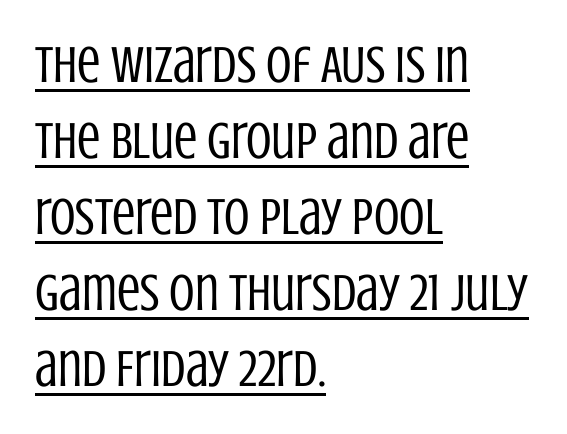
The image shows 52 px regular-weight, condensed sans-serif type, upright; set left-aligned, normal line spacing (1.46x), normal letter spacing, underlined; low stroke contrast and a large x-height.
